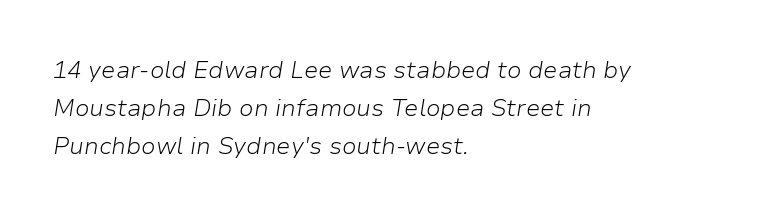
Q: Is the text bold? A: No.
Q: Is the text italic (slanted)? A: Yes, it leans right by about 9 degrees.
Q: Is the text underlined? A: No.
Q: How is the paragraph aligned? A: Left-aligned.
Q: Is the spacing between letters normal or unusually wide? A: Normal.
Q: Is the spacing between lines tight, normal or loose? A: Normal.
